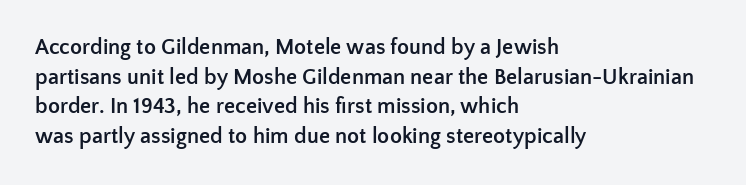
The image shows 22 px bold type, upright; set left-aligned, normal line spacing (1.35x), normal letter spacing, not underlined.
